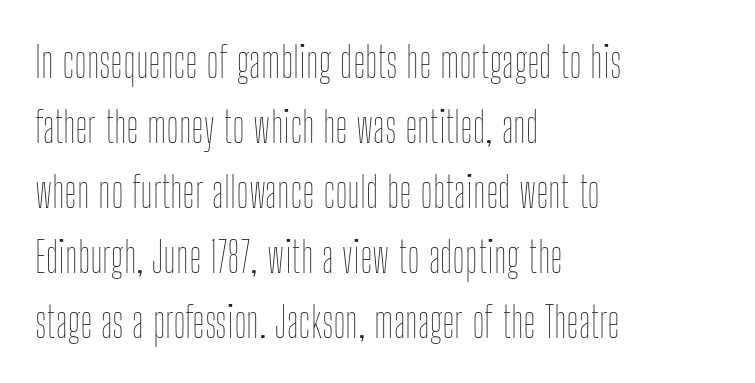
{"italic": "no", "bold": "no", "weight": "thin", "width": "condensed", "stroke_contrast": "low", "x_height": "medium", "monospaced": "no", "underline": "no", "align": "left", "line_spacing": "normal", "line_spacing_ratio": 1.51, "letter_spacing": "normal", "letter_spacing_em": 0.0, "glyph_px": 43}
